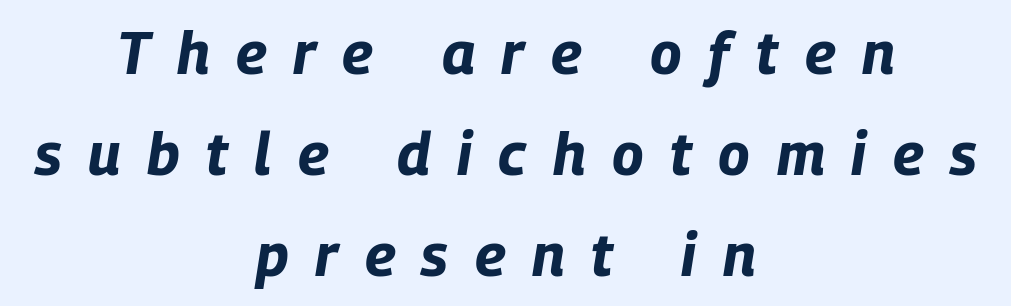
Short note: letters widely spaced. Strong, thick strokes mark this as bold type. The passage shown is not underscored anywhere. Each letter keeps its own natural width here, so spacing adapts to shape. A centered setting, common on invitations and titles, is used for this passage.
